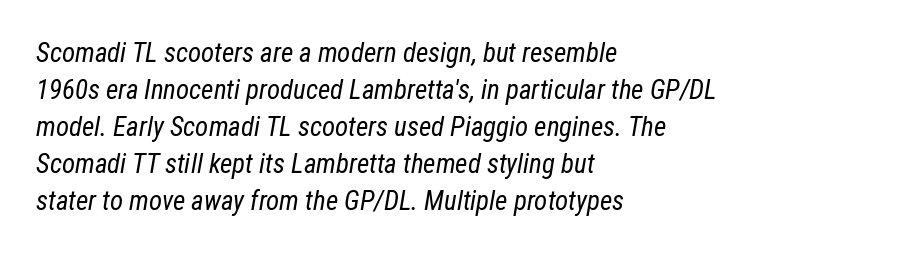
{"italic": "yes", "lean": "right", "slant_degrees": 12, "bold": "no", "underline": "no", "align": "left", "line_spacing": "normal", "line_spacing_ratio": 1.37, "letter_spacing": "normal", "letter_spacing_em": 0.0, "glyph_px": 27}
